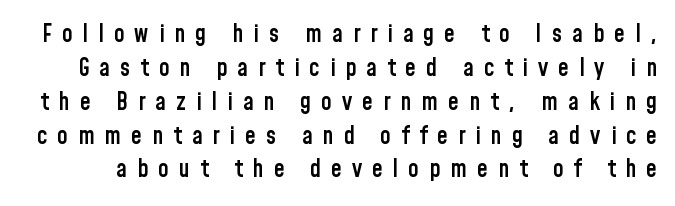
{"italic": "no", "bold": "semi", "underline": "no", "line_spacing": "normal", "line_spacing_ratio": 1.41, "letter_spacing": "wide", "letter_spacing_em": 0.42, "glyph_px": 24}
